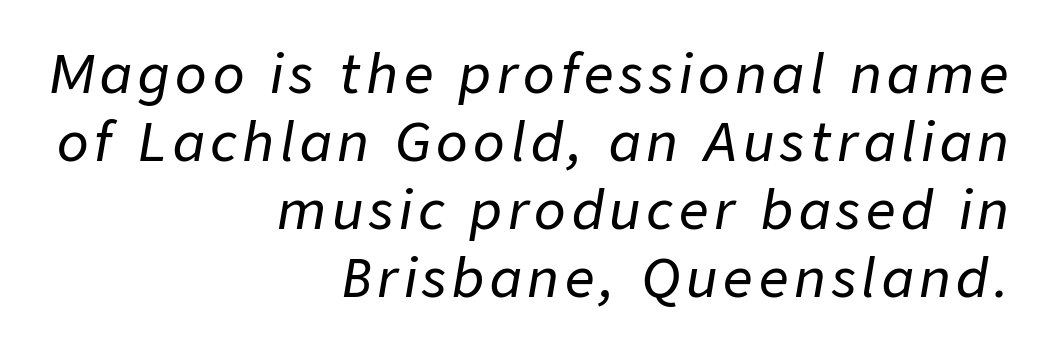
Yep, that's italic — everything's leaning. The rows are spaced the way most documents space them. Clear beneath every line of the passage. These lines are rendered in a variable-pitch font.
